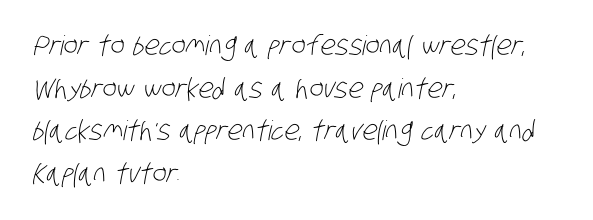
This rendering leaves character spacing at its baseline value. The space directly below the letters is spotless. Does the copy run flush right? No — it runs flush left. A typesetter would call this leading conventional body-copy spacing. Stems and bowls with no extra thickness — not bold.
